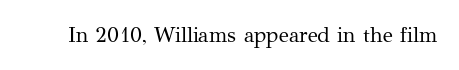
Q: Is the text bold? A: No.
Q: Is the text italic (slanted)? A: No, it is upright.
Q: Is the text underlined? A: No.
Q: Is the spacing between letters normal or unusually wide? A: Normal.
